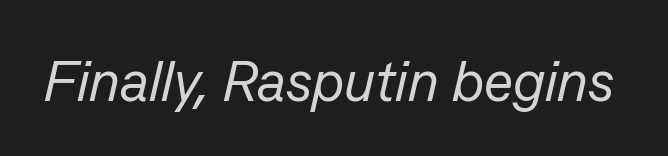
Q: Is the text bold? A: No.
Q: Is the text italic (slanted)? A: Yes, it leans right by about 13 degrees.
Q: Is the text underlined? A: No.
Q: Is the spacing between letters normal or unusually wide? A: Normal.
Q: Width (condensed, normal, or wide)? A: Normal.
Q: Stroke contrast? A: Low.
Q: x-height? A: Medium.
Q: Monospaced? A: No.
